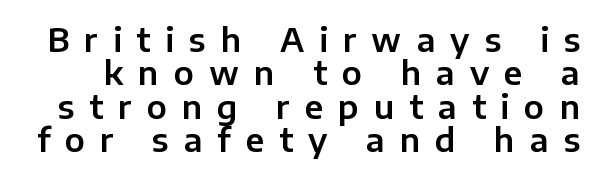
Each letter keeps its own natural width here, so spacing adapts to shape. Each new line begins almost immediately beneath the previous one. This is roman type, the default non-slanted kind. Unmarked baselines from the first word to the last.
